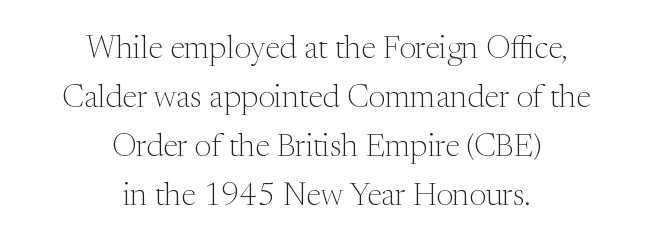
Rule under the text: the space is simply empty. Horizontally, the lines are justified to the midpoint only. The axis of the letterforms is exactly vertical. The weight would be labelled regular, book, light, or lighter still. The face used here is rendered with its standard letterfit.
